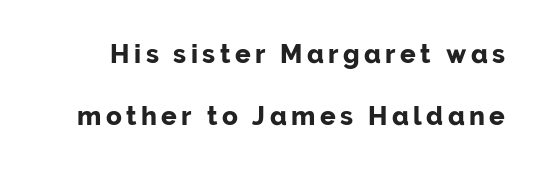
{"italic": "no", "bold": "yes", "underline": "no", "line_spacing": "loose", "line_spacing_ratio": 2.37, "glyph_px": 26}
